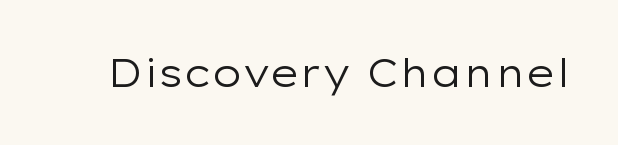
The image shows 39 px regular-weight, wide sans-serif type, upright; set normal letter spacing, not underlined; low stroke contrast and a medium x-height.
